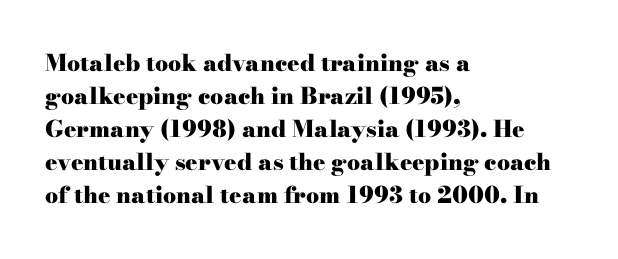
The image shows 23 px bold type, upright; set left-aligned, normal line spacing (1.44x), normal letter spacing, not underlined.
